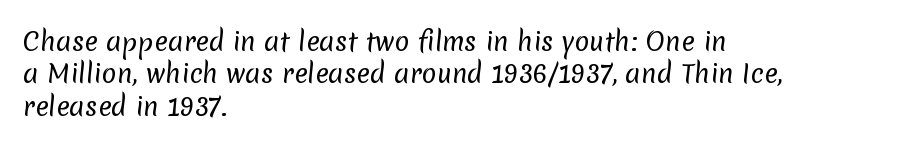
The image shows 25 px text type; set left-aligned, normal line spacing (1.3x), normal letter spacing, not underlined.
